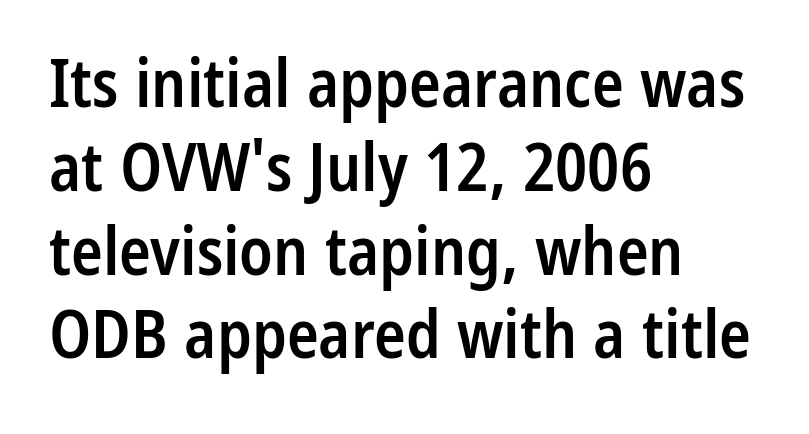
Q: Is the text bold? A: Semi-bold.
Q: Is the text italic (slanted)? A: No, it is upright.
Q: Is the typeface a serif or a sans-serif typeface? A: Sans-serif.
Q: Is the text underlined? A: No.
Q: How is the paragraph aligned? A: Left-aligned.
Q: Is the spacing between letters normal or unusually wide? A: Normal.
Q: Is the spacing between lines tight, normal or loose? A: Normal.
Q: Width (condensed, normal, or wide)? A: Condensed.
Q: Stroke contrast? A: Low.
Q: x-height? A: Medium.
Q: Monospaced? A: No.
